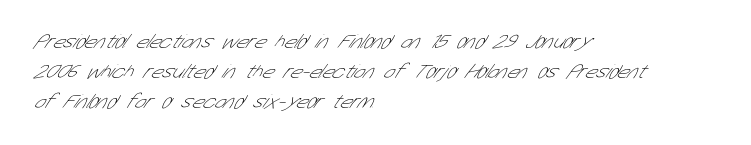
{"bold": "no", "underline": "no", "align": "left", "line_spacing": "normal", "line_spacing_ratio": 1.51, "letter_spacing": "normal", "letter_spacing_em": 0.0, "glyph_px": 20}
